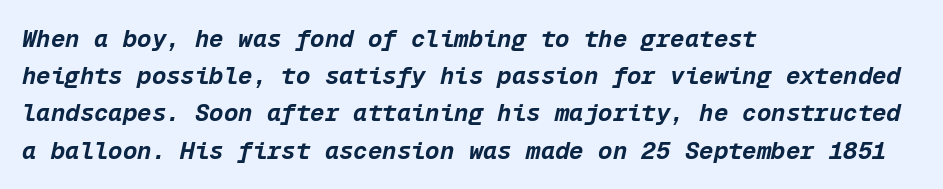
{"italic": "yes", "lean": "right", "slant_degrees": 12, "bold": "yes", "underline": "no", "align": "left", "line_spacing": "normal", "line_spacing_ratio": 1.55, "letter_spacing": "normal", "letter_spacing_em": 0.0, "glyph_px": 24}
